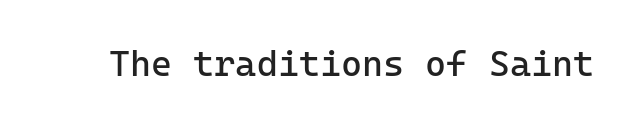
Q: Is the text bold? A: No.
Q: Is the text italic (slanted)? A: No, it is upright.
Q: Is the typeface a serif or a sans-serif typeface? A: Sans-serif.
Q: Is the text underlined? A: No.
Q: Is the spacing between letters normal or unusually wide? A: Normal.
Q: Width (condensed, normal, or wide)? A: Normal.
Q: Stroke contrast? A: Low.
Q: x-height? A: Medium.
